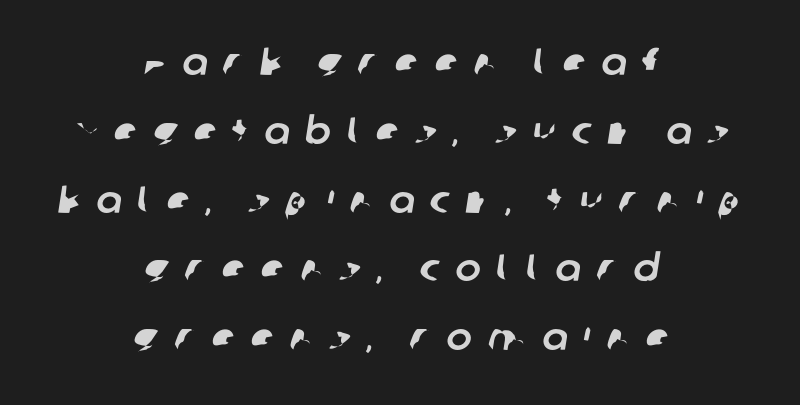
Each row of text sits above clean, open space. Is the block centered? Yes — each line is placed symmetrically about the middle. Letter spacing: wide. Spacing verdict: proportional, widths tailored to each character.
